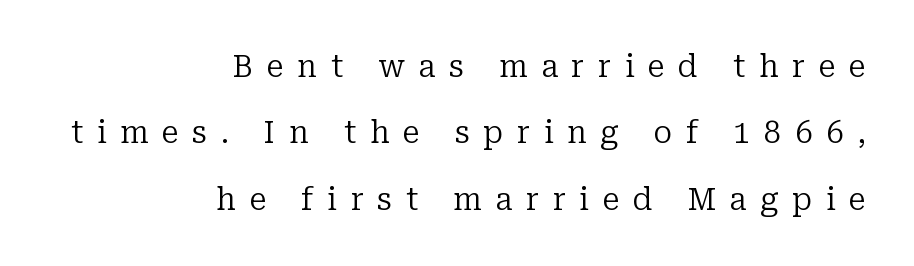
The image shows 31 px regular-weight serif type, upright; set right-aligned, loose line spacing (2.14x), unusually wide letter spacing (+0.44 em), not underlined; low stroke contrast and a medium x-height.
